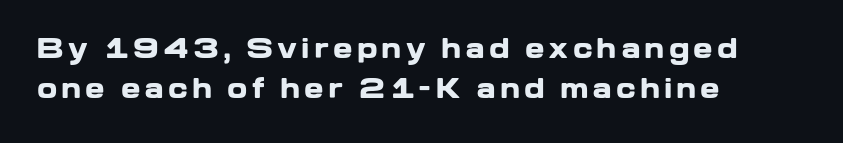
The image shows 26 px bold type, upright; set left-aligned, normal line spacing (1.55x), not underlined.
